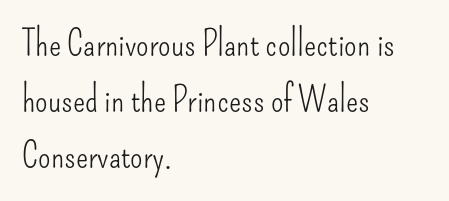
Each word holds together tightly as a unit, with standard inter-letter gaps. Observe the absence of serifs on each vertical stroke in this sample. Any mark beneath the type? The region is blank. Think of a printed novel: that variable character pitch is what you see here. Quick note: not italic, upright. Typeset ragged right — the left edge is the straight one.
